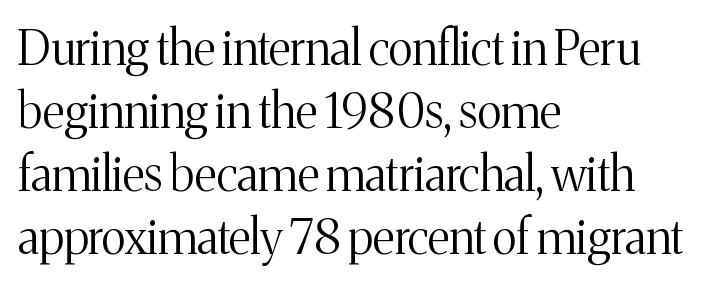
The image shows 47 px light serif type, upright; set left-aligned, normal line spacing (1.34x), normal letter spacing, not underlined; medium stroke contrast and a medium x-height.
